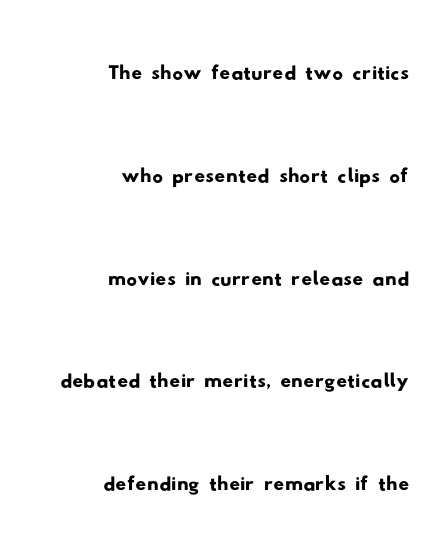
Q: Is the typeface a serif or a sans-serif typeface? A: Sans-serif.
Q: Is the text underlined? A: No.
Q: How is the paragraph aligned? A: Right-aligned.
Q: Is the spacing between letters normal or unusually wide? A: Normal.
Q: Is the spacing between lines tight, normal or loose? A: Loose.
Q: Width (condensed, normal, or wide)? A: Wide.
Q: Stroke contrast? A: Low.
Q: x-height? A: Small.
Q: Monospaced? A: No.
